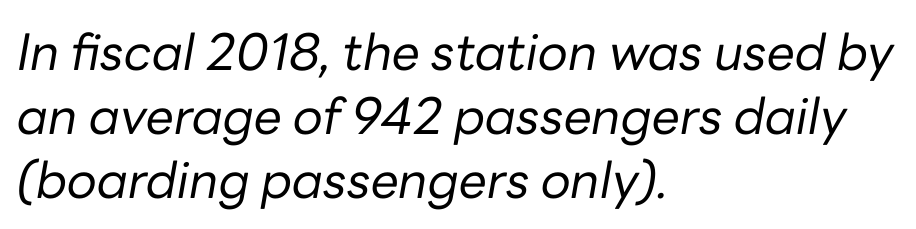
{"italic": "yes", "lean": "right", "slant_degrees": 10, "bold": "no", "weight": "regular", "width": "normal", "stroke_contrast": "low", "x_height": "medium", "monospaced": "no", "underline": "no", "align": "left", "line_spacing": "normal", "line_spacing_ratio": 1.28, "letter_spacing": "normal", "letter_spacing_em": 0.0, "glyph_px": 50}
